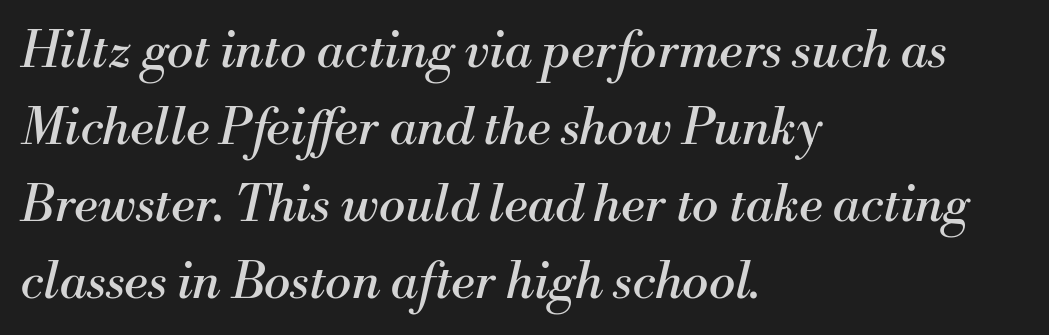
{"serif": "yes", "italic": "yes", "lean": "right", "slant_degrees": 13, "bold": "no", "weight": "regular", "width": "normal", "stroke_contrast": "medium", "x_height": "small", "monospaced": "no", "underline": "no", "align": "left", "line_spacing": "normal", "line_spacing_ratio": 1.54, "letter_spacing": "normal", "letter_spacing_em": 0.0, "glyph_px": 50}
